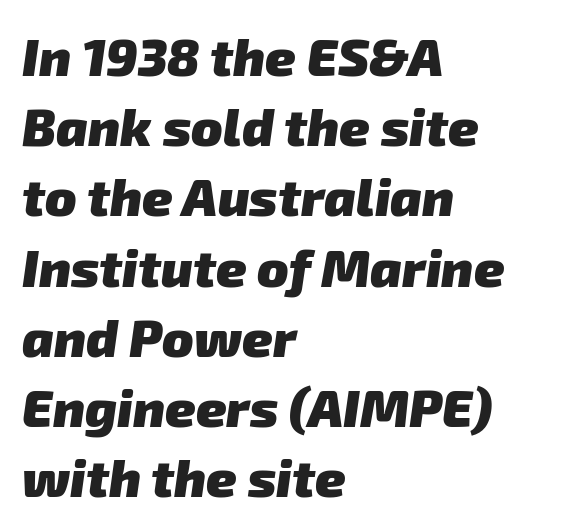
Spacing verdict: proportional, widths tailored to each character. Visually the block forms a straight wall on the left and a jagged coastline on the right. Letter spacing: default. Serifs: no, the terminals of the letterforms are clean. Bold? Absolutely — the strokes are thick and heavy.
